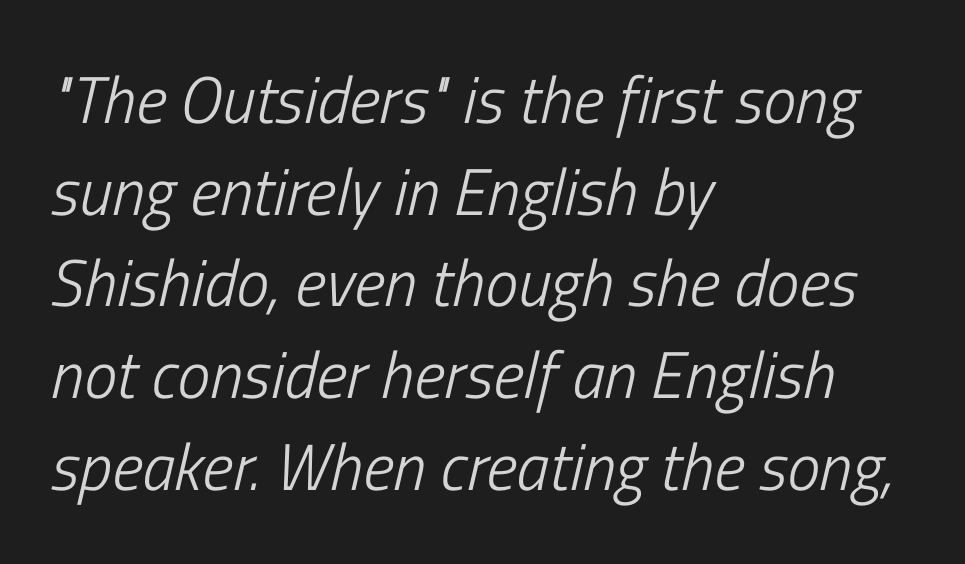
{"italic": "yes", "lean": "right", "slant_degrees": 13, "bold": "no", "weight": "light", "width": "condensed", "stroke_contrast": "low", "x_height": "medium", "monospaced": "no", "underline": "no", "align": "left", "line_spacing": "normal", "line_spacing_ratio": 1.39, "letter_spacing": "normal", "letter_spacing_em": 0.0, "glyph_px": 66}
